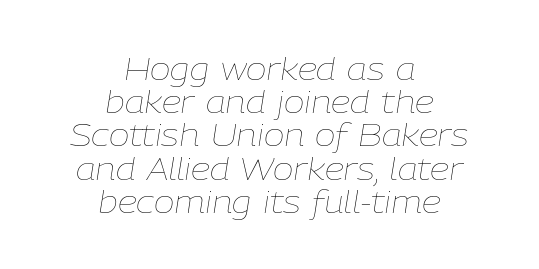
Q: Is the text bold? A: No.
Q: Is the text italic (slanted)? A: Yes, it leans right by about 9 degrees.
Q: Is the text underlined? A: No.
Q: How is the paragraph aligned? A: Centered.
Q: Is the spacing between letters normal or unusually wide? A: Normal.
Q: Is the spacing between lines tight, normal or loose? A: Tight.
Q: Width (condensed, normal, or wide)? A: Normal.
Q: Stroke contrast? A: Low.
Q: x-height? A: Medium.
Q: Monospaced? A: No.
